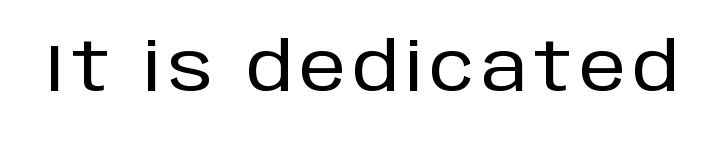
Q: Is the text italic (slanted)? A: No, it is upright.
Q: Is the typeface a serif or a sans-serif typeface? A: Sans-serif.
Q: Is the text underlined? A: No.
Q: Width (condensed, normal, or wide)? A: Normal.
Q: Stroke contrast? A: Low.
Q: x-height? A: Large.
Q: Monospaced? A: No.
